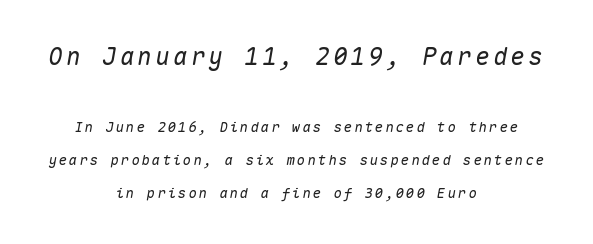
{"italic": "yes", "lean": "right", "slant_degrees": 10, "underline": "no", "align": "center", "line_spacing": "loose", "line_spacing_ratio": 2.39, "larger_block": "first", "size_ratio": 1.71, "glyph_px": 24}
